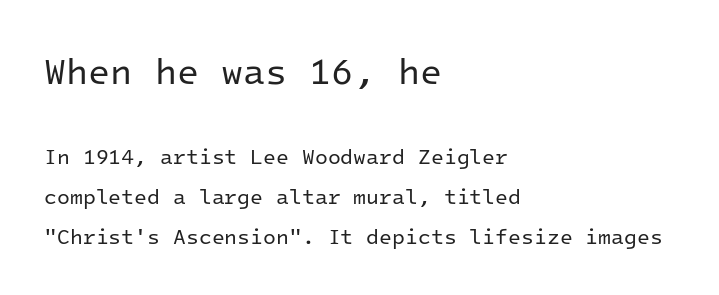
Q: Is the text bold? A: No.
Q: Is the text italic (slanted)? A: No, it is upright.
Q: Is the typeface a serif or a sans-serif typeface? A: Sans-serif.
Q: Is the text underlined? A: No.
Q: How is the paragraph aligned? A: Left-aligned.
Q: Is the spacing between letters normal or unusually wide? A: Normal.
Q: Is the spacing between lines tight, normal or loose? A: Loose.
Q: Which block of text is set in a larger size, the first (top) or the second (bottom)? A: The first (top) one.
Q: Width (condensed, normal, or wide)? A: Normal.
Q: Stroke contrast? A: Low.
Q: x-height? A: Medium.
Q: Monospaced? A: Yes.
